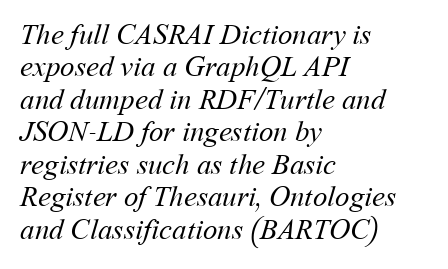
{"bold": "no", "weight": "regular", "width": "normal", "stroke_contrast": "medium", "x_height": "medium", "monospaced": "no", "underline": "no", "align": "left", "line_spacing": "tight", "line_spacing_ratio": 1.12, "letter_spacing": "normal", "letter_spacing_em": 0.0, "glyph_px": 29}
